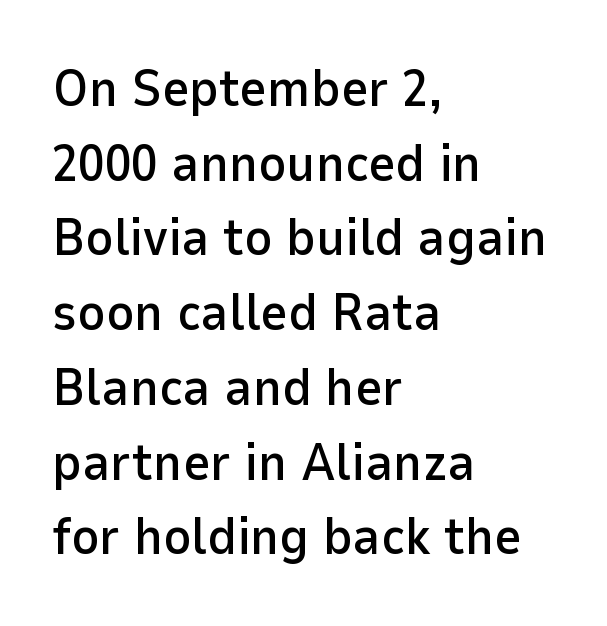
{"serif": "no", "italic": "no", "width": "normal", "stroke_contrast": "low", "x_height": "medium", "monospaced": "no", "underline": "no", "align": "left", "line_spacing": "normal", "line_spacing_ratio": 1.41, "letter_spacing": "normal", "letter_spacing_em": 0.0, "glyph_px": 53}
